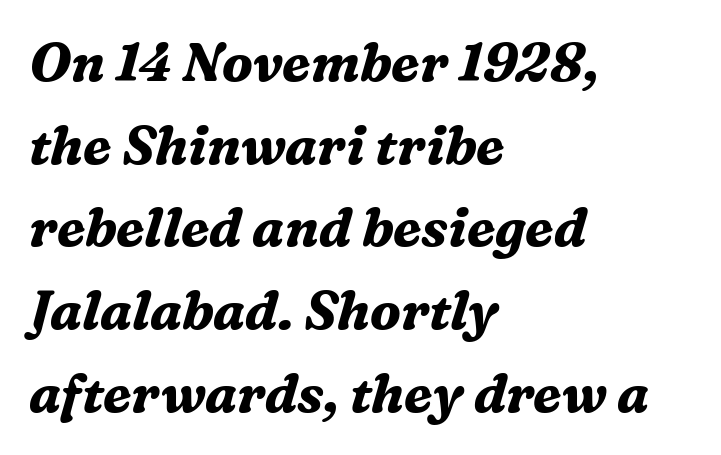
The space between consecutive lines is moderate. The area under the type is left untouched. Alignment: flush left. The whole block is typeset with a tilt. A serif font was chosen for this passage. In terms of letterspacing, this is plain default setting.
